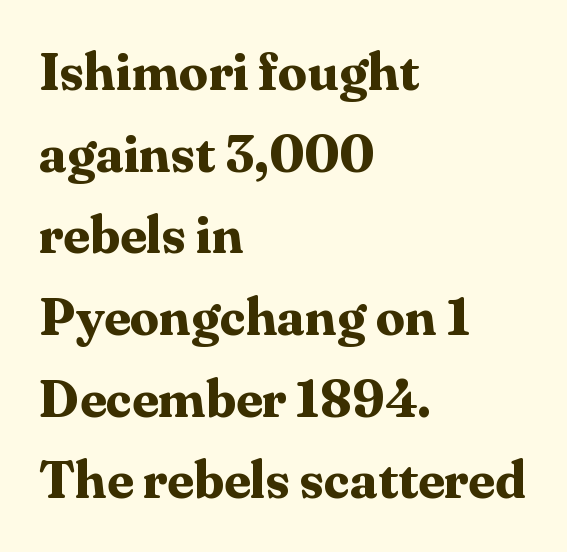
The image shows 52 px bold serif type, upright; set left-aligned, normal line spacing (1.57x), normal letter spacing, not underlined; medium stroke contrast and a medium x-height.
